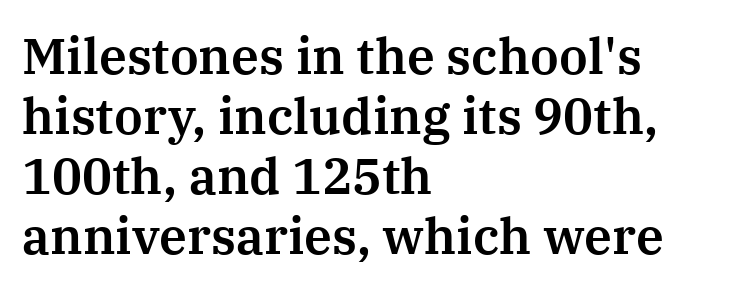
{"serif": "yes", "italic": "no", "width": "normal", "stroke_contrast": "medium", "x_height": "medium", "monospaced": "no", "underline": "no", "align": "left", "line_spacing_ratio": 1.2, "letter_spacing": "normal", "letter_spacing_em": 0.0, "glyph_px": 50}
